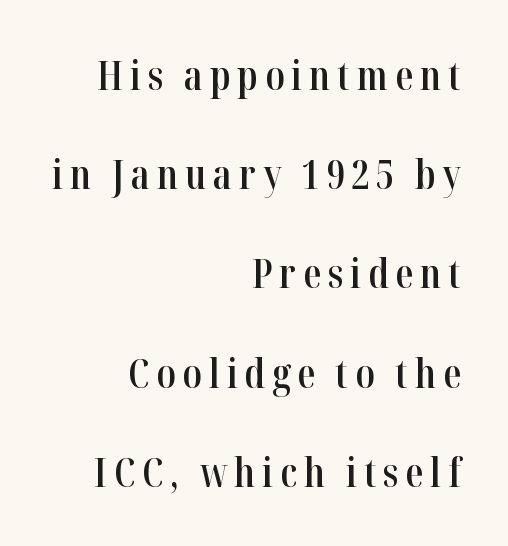
The image shows 40 px semibold, condensed serif type, upright; set right-aligned, loose line spacing (2.48x), not underlined; high stroke contrast and a medium x-height.
